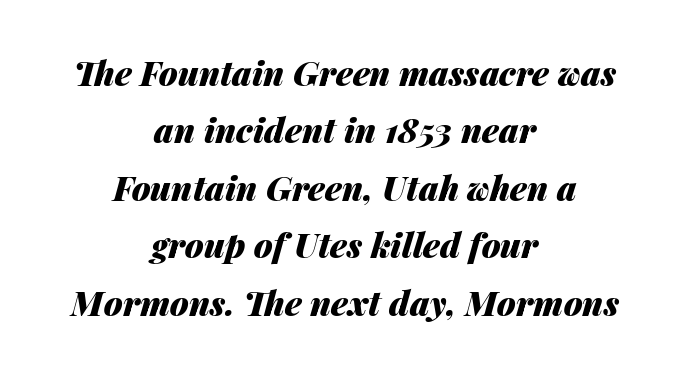
{"italic": "yes", "lean": "right", "slant_degrees": 14, "bold": "yes", "weight": "heavy", "width": "normal", "stroke_contrast": "medium", "x_height": "medium", "monospaced": "no", "underline": "no", "align": "center", "line_spacing": "normal", "line_spacing_ratio": 1.69, "letter_spacing": "normal", "letter_spacing_em": 0.0, "glyph_px": 34}
